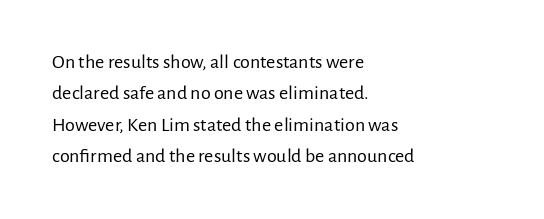
{"italic": "no", "bold": "no", "underline": "no", "align": "left", "line_spacing": "normal", "line_spacing_ratio": 1.57, "letter_spacing": "normal", "letter_spacing_em": 0.0, "glyph_px": 20}
